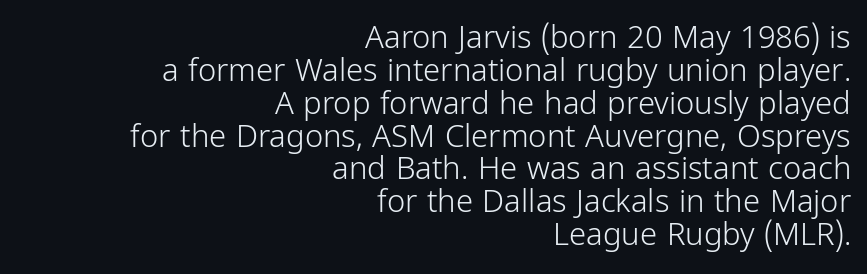
{"serif": "no", "italic": "no", "bold": "no", "weight": "light", "width": "condensed", "stroke_contrast": "low", "x_height": "medium", "monospaced": "no", "underline": "no", "align": "right", "line_spacing": "tight", "line_spacing_ratio": 1.06, "letter_spacing": "normal", "letter_spacing_em": 0.0, "glyph_px": 31}
